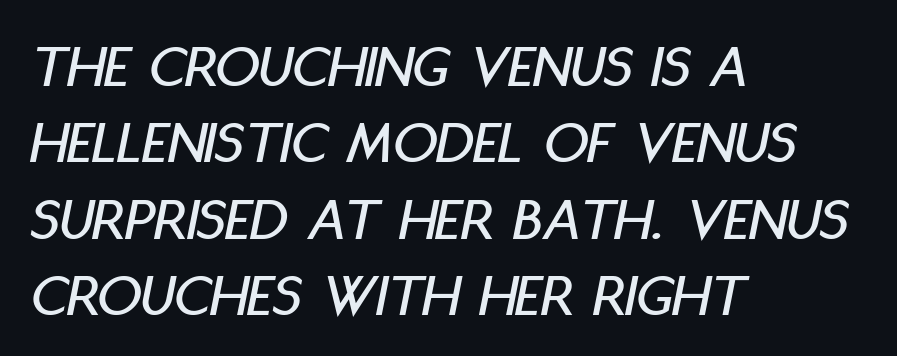
The image shows 62 px condensed type, italic (leaning right); set left-aligned, line spacing 1.23x, normal letter spacing, not underlined; low stroke contrast and a large x-height.
